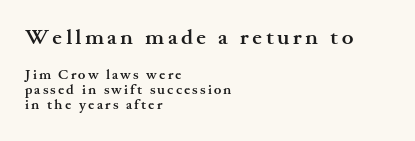
{"italic": "no", "bold": "yes", "underline": "no", "align": "left", "line_spacing": "tight", "line_spacing_ratio": 1.07, "larger_block": "first", "size_ratio": 1.57, "glyph_px": 22}
